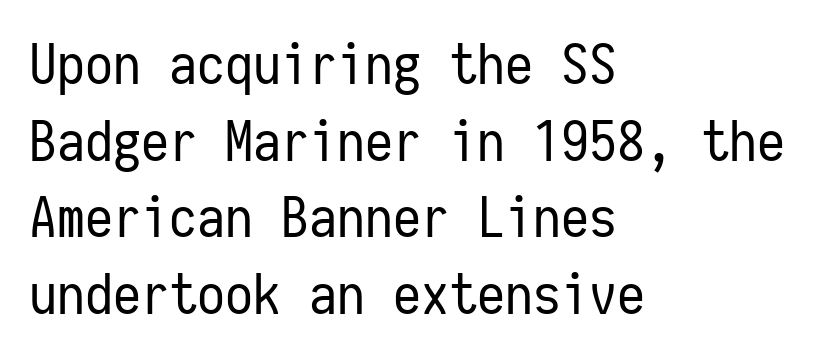
Q: Is the text bold? A: No.
Q: Is the text italic (slanted)? A: No, it is upright.
Q: Is the typeface a serif or a sans-serif typeface? A: Sans-serif.
Q: Is the text underlined? A: No.
Q: How is the paragraph aligned? A: Left-aligned.
Q: Is the spacing between letters normal or unusually wide? A: Normal.
Q: Is the spacing between lines tight, normal or loose? A: Normal.
Q: Width (condensed, normal, or wide)? A: Condensed.
Q: Stroke contrast? A: Low.
Q: x-height? A: Medium.
Q: Monospaced? A: Yes.
